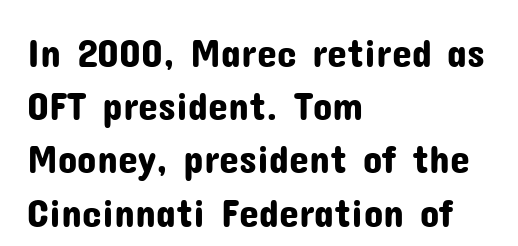
The image shows 40 px sans-serif type, upright; set left-aligned, normal line spacing (1.33x), normal letter spacing, not underlined; low stroke contrast and a medium x-height.
